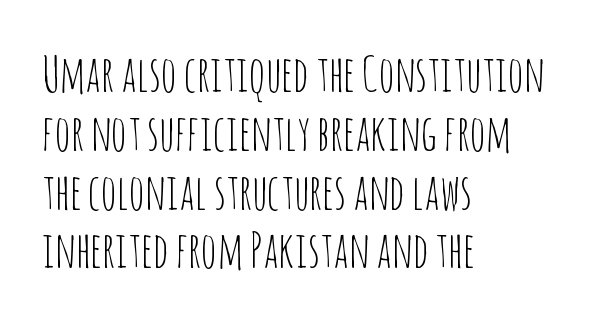
Does extra space separate the letters? No, they use regular spacing. The strokes carry an ordinary text weight at most. Does the type have serifs? No, each stem ends abruptly. A student would call this left alignment; a typographer would say flush left, rag right. Bare-footed words on every line. A typesetter would mark this as roman, not italic.
